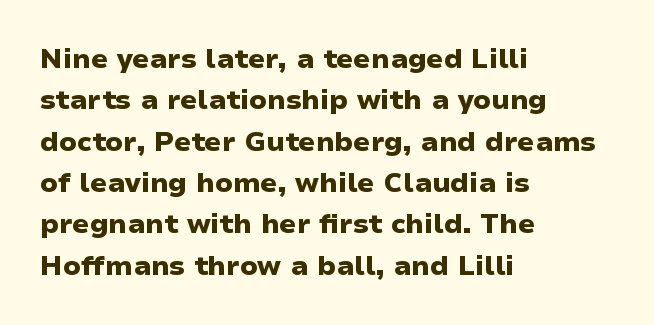
Q: Is the text bold? A: Yes.
Q: Is the text italic (slanted)? A: No, it is upright.
Q: Is the text underlined? A: No.
Q: How is the paragraph aligned? A: Left-aligned.
Q: Is the spacing between letters normal or unusually wide? A: Normal.
Q: Is the spacing between lines tight, normal or loose? A: Normal.
